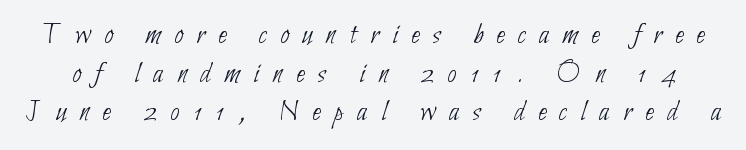
Q: Is the text bold? A: No.
Q: Is the typeface a serif or a sans-serif typeface? A: Sans-serif.
Q: Is the text underlined? A: No.
Q: Is the spacing between letters normal or unusually wide? A: Unusually wide.
Q: Is the spacing between lines tight, normal or loose? A: Normal.
Q: Width (condensed, normal, or wide)? A: Condensed.
Q: Stroke contrast? A: Low.
Q: x-height? A: Small.
Q: Monospaced? A: No.
